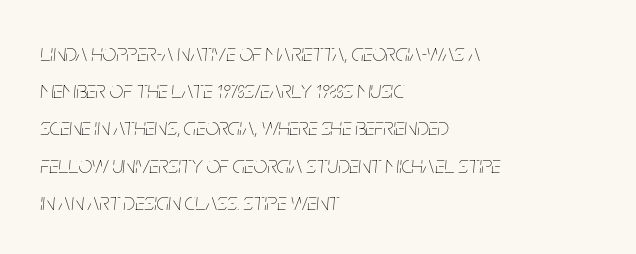
{"italic": "yes", "lean": "right", "slant_degrees": 5, "bold": "no", "underline": "no", "align": "left", "line_spacing": "normal", "line_spacing_ratio": 1.55, "letter_spacing": "normal", "letter_spacing_em": 0.0, "glyph_px": 24}
